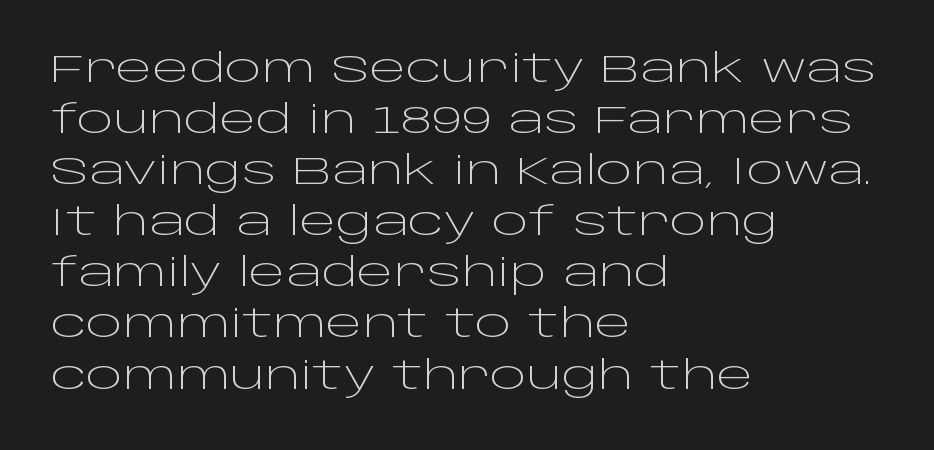
The image shows 39 px light, wide sans-serif type, upright; set left-aligned, normal line spacing (1.31x), normal letter spacing, not underlined; low stroke contrast and a large x-height.
